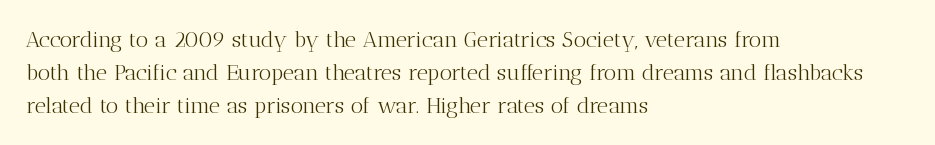
Q: Is the text bold? A: No.
Q: Is the text italic (slanted)? A: No, it is upright.
Q: Is the text underlined? A: No.
Q: How is the paragraph aligned? A: Left-aligned.
Q: Is the spacing between letters normal or unusually wide? A: Normal.
Q: Is the spacing between lines tight, normal or loose? A: Normal.
